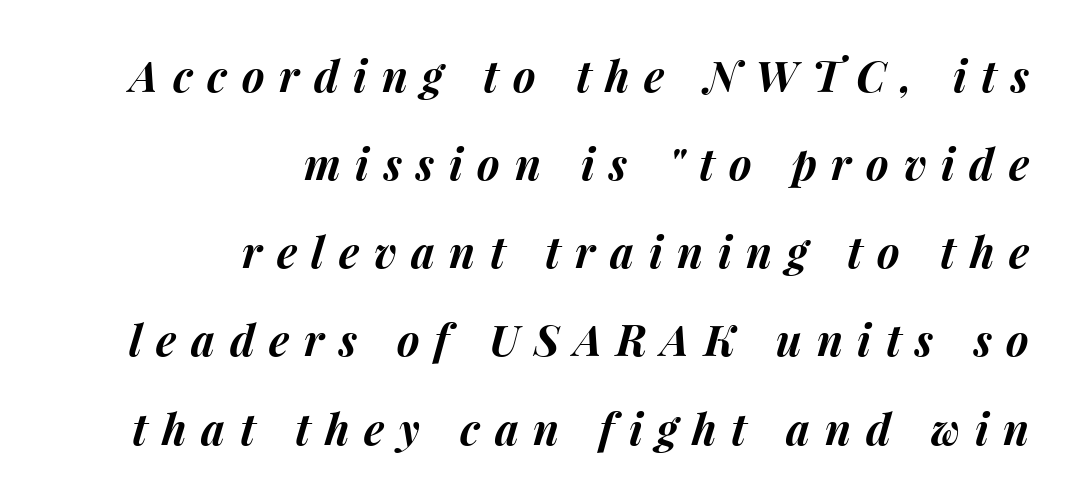
The rendering uses natural spacing where letterforms have individual widths. The face used here has a pronounced slope to its letters. Has an underline been added? It has not. Strong, thick strokes mark this as bold type. Successive baselines arrive slowly, with a big drop between each.
